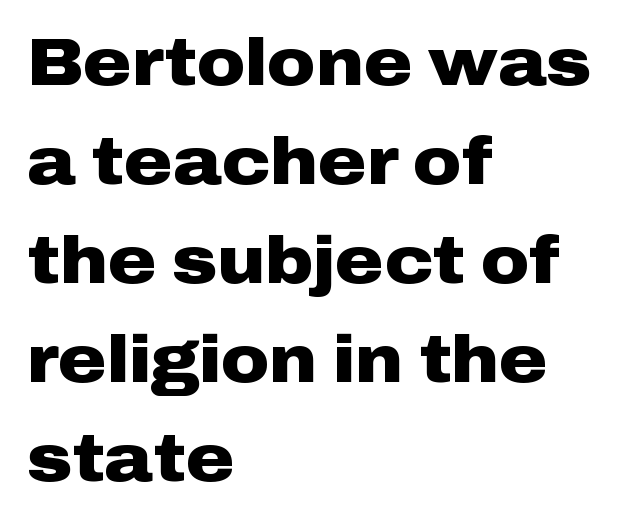
Is there much room between lines? A standard amount, neither cramped nor airy. No feet cap the strokes, marking this as sans-serif type. Typeset ragged right — the left edge is the straight one. Descenders are the only things crossing below the line. Character widths vary here, with narrow letters taking less room than wide ones. A typesetter would call this zero additional tracking.
